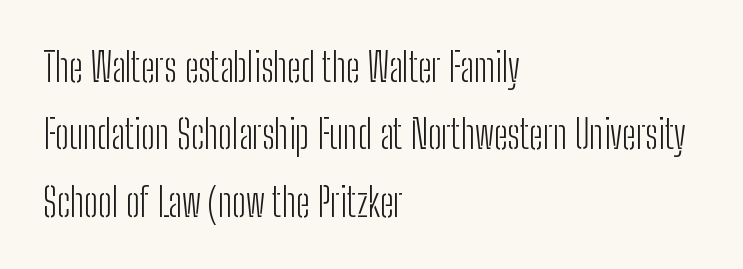
{"serif": "no", "italic": "no", "bold": "no", "weight": "light", "width": "condensed", "stroke_contrast": "low", "x_height": "medium", "monospaced": "no", "underline": "no", "align": "left", "line_spacing_ratio": 1.73, "letter_spacing": "normal", "letter_spacing_em": 0.0, "glyph_px": 39}
